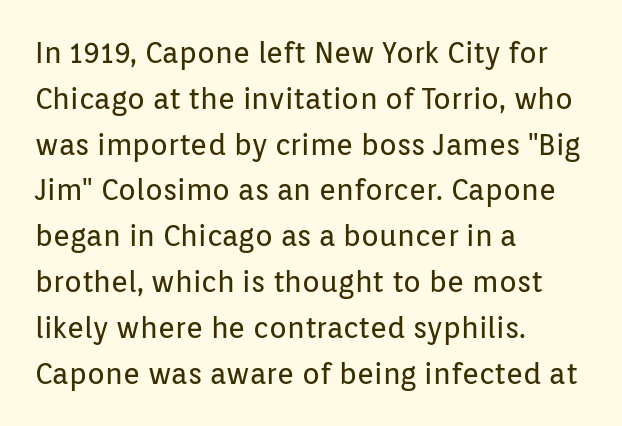
The image shows 29 px regular-weight sans-serif type, upright; set left-aligned, normal line spacing (1.58x), normal letter spacing, not underlined; low stroke contrast and a medium x-height.
